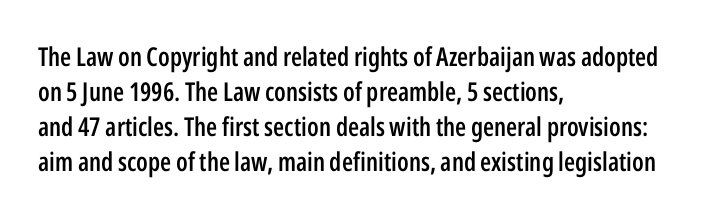
{"italic": "no", "bold": "semi", "underline": "no", "align": "left", "line_spacing": "normal", "line_spacing_ratio": 1.35, "letter_spacing": "normal", "letter_spacing_em": 0.0, "glyph_px": 26}
